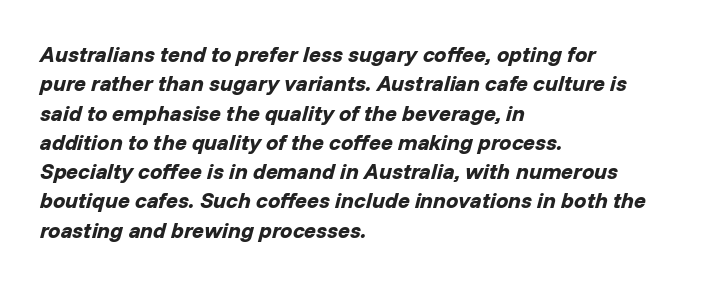
{"italic": "yes", "lean": "right", "slant_degrees": 14, "bold": "yes", "underline": "no", "align": "left", "line_spacing": "normal", "line_spacing_ratio": 1.33, "letter_spacing": "normal", "letter_spacing_em": 0.0, "glyph_px": 22}
